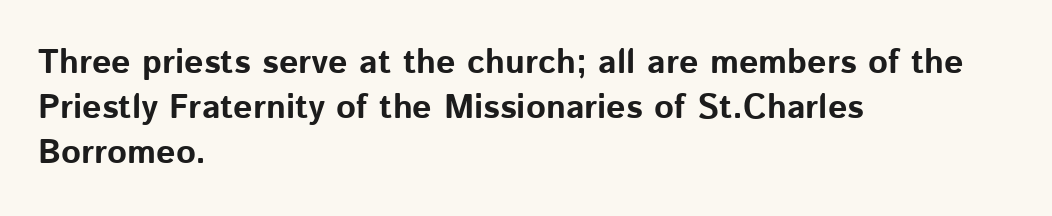
Q: Is the text bold? A: Yes.
Q: Is the text italic (slanted)? A: No, it is upright.
Q: Is the typeface a serif or a sans-serif typeface? A: Sans-serif.
Q: Is the text underlined? A: No.
Q: How is the paragraph aligned? A: Left-aligned.
Q: Is the spacing between letters normal or unusually wide? A: Normal.
Q: Is the spacing between lines tight, normal or loose? A: Normal.
Q: Width (condensed, normal, or wide)? A: Normal.
Q: Stroke contrast? A: Low.
Q: x-height? A: Medium.
Q: Monospaced? A: No.
